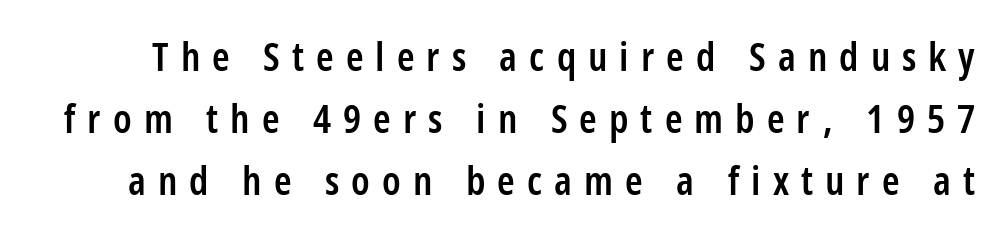
The image shows 40 px semibold, condensed sans-serif type, upright; set normal line spacing (1.55x), unusually wide letter spacing (+0.3 em), not underlined; low stroke contrast and a large x-height.
